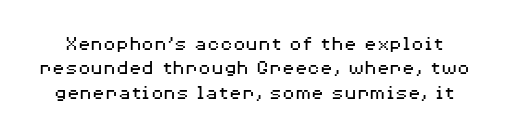
{"italic": "no", "bold": "no", "underline": "no", "line_spacing_ratio": 1.16, "letter_spacing": "normal", "letter_spacing_em": 0.0, "glyph_px": 21}
